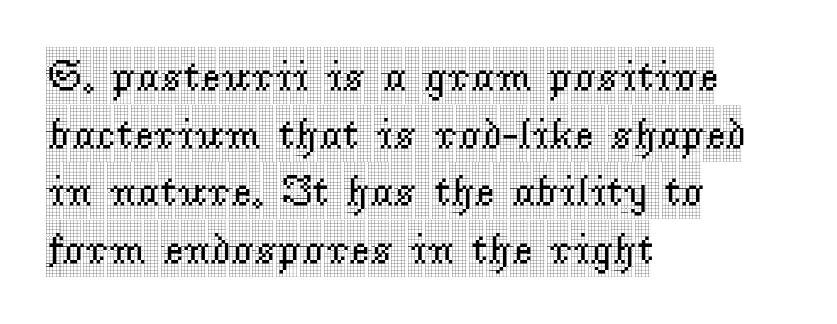
The area under the type is left untouched. Quick note: interline space is typical. Every character sits straight up, as roman type does. The letters advance in unequal steps, a hallmark of proportional type.
